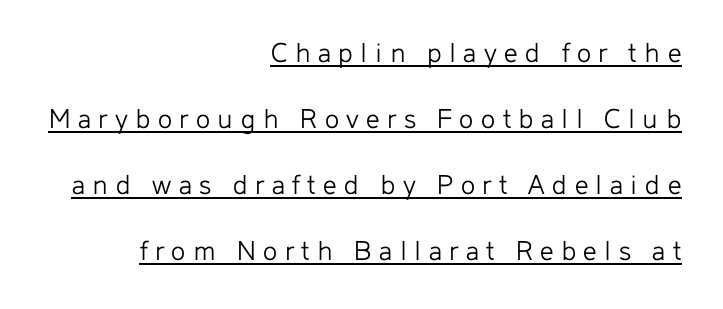
The image shows 30 px light sans-serif type, upright; set right-aligned, loose line spacing (2.2x), unusually wide letter spacing (+0.25 em), underlined; low stroke contrast and a medium x-height.
